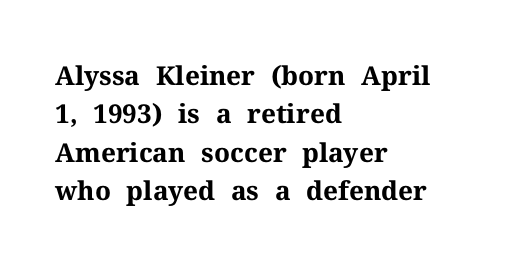
{"italic": "no", "bold": "yes", "underline": "no", "align": "left", "line_spacing": "normal", "line_spacing_ratio": 1.48, "letter_spacing": "normal", "letter_spacing_em": 0.0, "glyph_px": 26}
